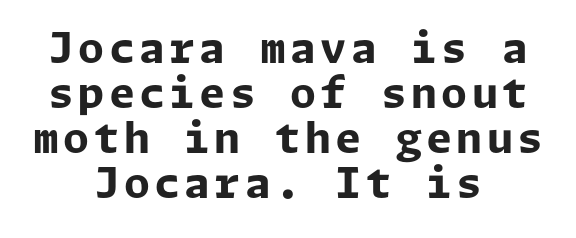
Q: Is the text bold? A: Yes.
Q: Is the text italic (slanted)? A: No, it is upright.
Q: Is the typeface a serif or a sans-serif typeface? A: Sans-serif.
Q: Is the text underlined? A: No.
Q: How is the paragraph aligned? A: Centered.
Q: Is the spacing between lines tight, normal or loose? A: Tight.
Q: Width (condensed, normal, or wide)? A: Normal.
Q: Stroke contrast? A: Low.
Q: x-height? A: Medium.
